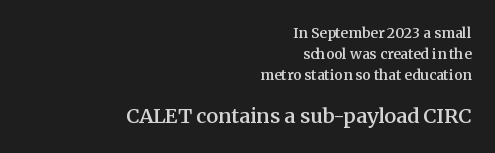
Q: Is the text bold? A: Semi-bold.
Q: Is the text italic (slanted)? A: No, it is upright.
Q: Is the text underlined? A: No.
Q: How is the paragraph aligned? A: Right-aligned.
Q: Is the spacing between letters normal or unusually wide? A: Normal.
Q: Is the spacing between lines tight, normal or loose? A: Normal.
Q: Which block of text is set in a larger size, the first (top) or the second (bottom)? A: The second (bottom) one.
